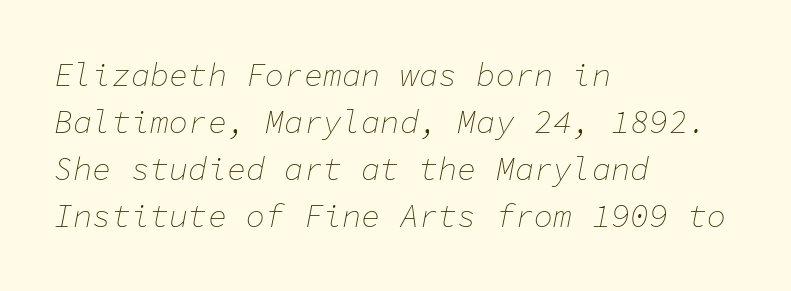
{"italic": "yes", "lean": "right", "slant_degrees": 11, "bold": "no", "weight": "thin", "width": "normal", "stroke_contrast": "low", "x_height": "medium", "monospaced": "yes", "underline": "no", "align": "left", "line_spacing": "normal", "line_spacing_ratio": 1.47, "letter_spacing": "normal", "letter_spacing_em": 0.0, "glyph_px": 32}
